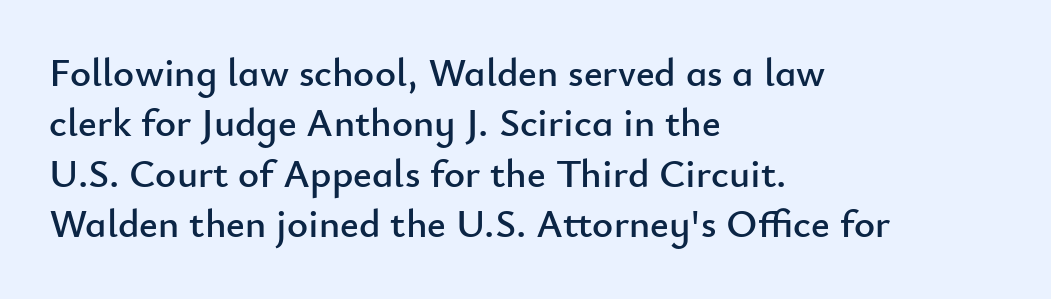
{"serif": "no", "italic": "no", "width": "normal", "stroke_contrast": "low", "x_height": "small", "monospaced": "no", "underline": "no", "align": "left", "line_spacing": "normal", "line_spacing_ratio": 1.26, "letter_spacing": "normal", "letter_spacing_em": 0.0, "glyph_px": 40}
